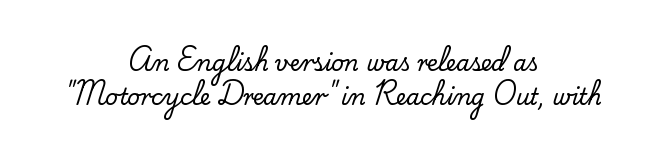
The text block is weighted toward neither margin, spreading evenly from the middle. The baseline area is clear. Successive baselines arrive at the customary interval.
